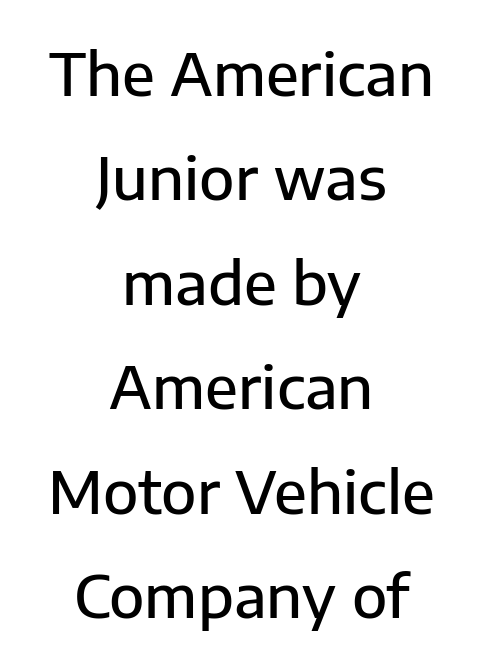
Q: Is the text bold? A: Semi-bold.
Q: Is the text italic (slanted)? A: No, it is upright.
Q: Is the typeface a serif or a sans-serif typeface? A: Sans-serif.
Q: Is the text underlined? A: No.
Q: How is the paragraph aligned? A: Centered.
Q: Is the spacing between letters normal or unusually wide? A: Normal.
Q: Width (condensed, normal, or wide)? A: Normal.
Q: Stroke contrast? A: Low.
Q: x-height? A: Medium.
Q: Monospaced? A: No.
